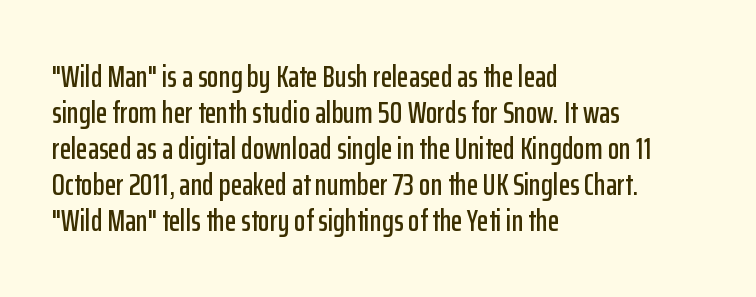
{"serif": "no", "italic": "no", "width": "condensed", "stroke_contrast": "low", "x_height": "medium", "monospaced": "no", "underline": "no", "align": "left", "line_spacing_ratio": 1.2, "letter_spacing": "normal", "letter_spacing_em": 0.0, "glyph_px": 30}
